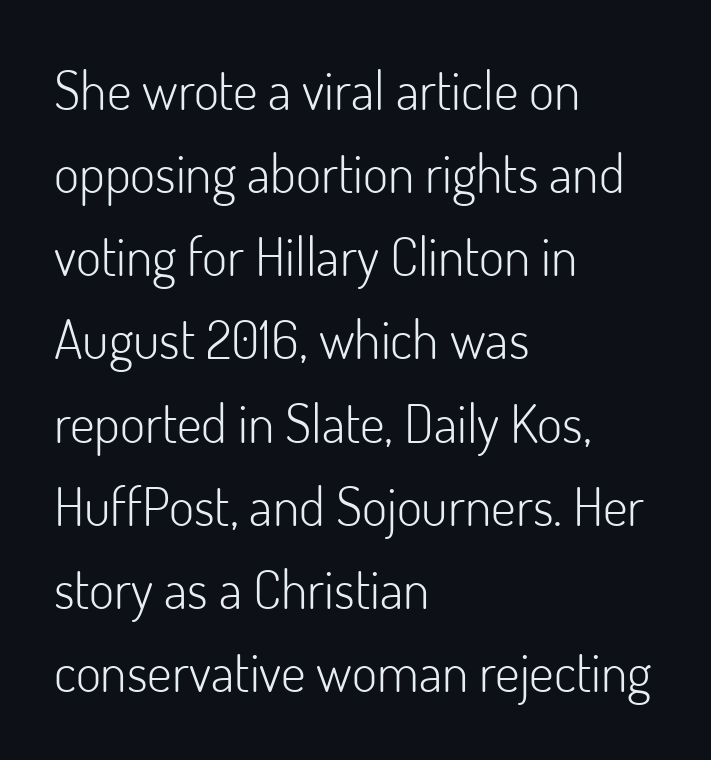
{"serif": "no", "italic": "no", "bold": "no", "weight": "light", "width": "normal", "stroke_contrast": "low", "x_height": "small", "monospaced": "no", "underline": "no", "align": "left", "line_spacing": "normal", "line_spacing_ratio": 1.54, "letter_spacing": "normal", "letter_spacing_em": 0.0, "glyph_px": 54}
